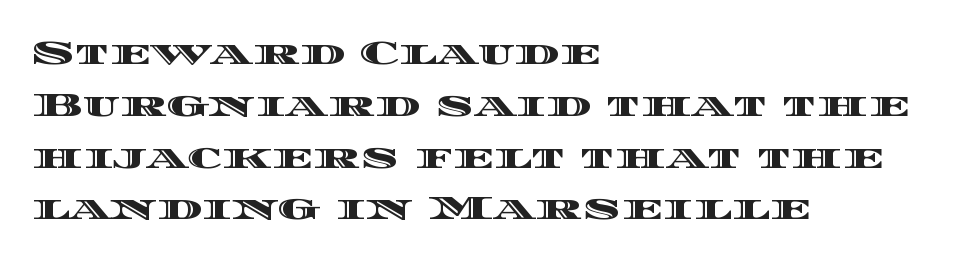
Designer's note — italics off, roman on. These lines keep a tight, regular rhythm from letter to letter. Regarding leading, the lines here are spaced in the standard way. Has an underline been added? It has not. A typesetter would call this proportional, since set widths differ per character.
